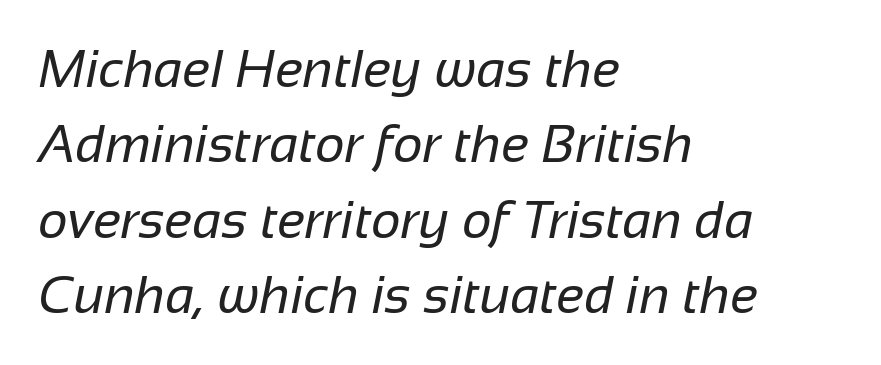
This sample keeps an unexceptional amount of space between lines. Typographically, this falls in the sans-serif category. The rendering uses natural spacing where letterforms have individual widths. The gaps between neighbouring characters are ordinary and unremarkable.
